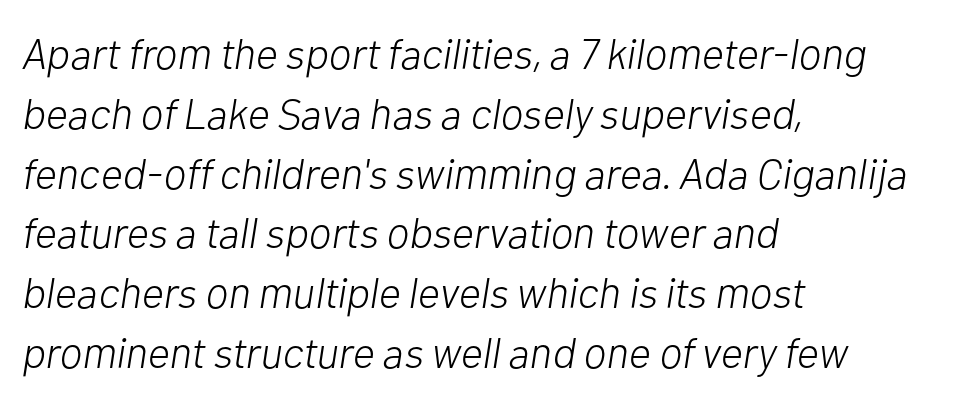
{"italic": "yes", "lean": "right", "slant_degrees": 10, "bold": "no", "weight": "light", "width": "normal", "stroke_contrast": "low", "x_height": "medium", "monospaced": "no", "underline": "no", "align": "left", "line_spacing": "normal", "line_spacing_ratio": 1.39, "letter_spacing": "normal", "letter_spacing_em": 0.0, "glyph_px": 43}
